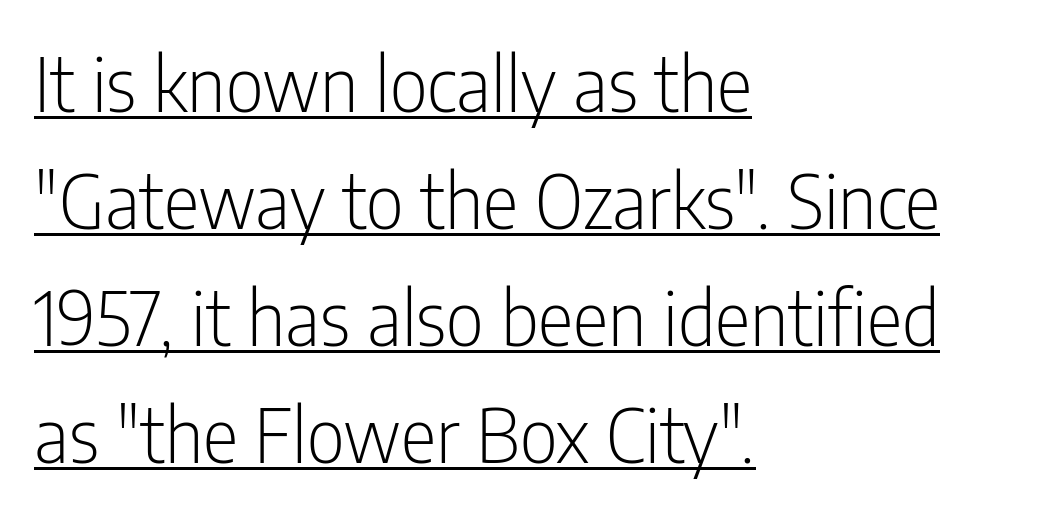
Q: Is the text bold? A: No.
Q: Is the text italic (slanted)? A: No, it is upright.
Q: Is the typeface a serif or a sans-serif typeface? A: Sans-serif.
Q: Is the text underlined? A: Yes.
Q: How is the paragraph aligned? A: Left-aligned.
Q: Is the spacing between letters normal or unusually wide? A: Normal.
Q: Is the spacing between lines tight, normal or loose? A: Normal.
Q: Width (condensed, normal, or wide)? A: Condensed.
Q: Stroke contrast? A: Low.
Q: x-height? A: Medium.
Q: Monospaced? A: No.
